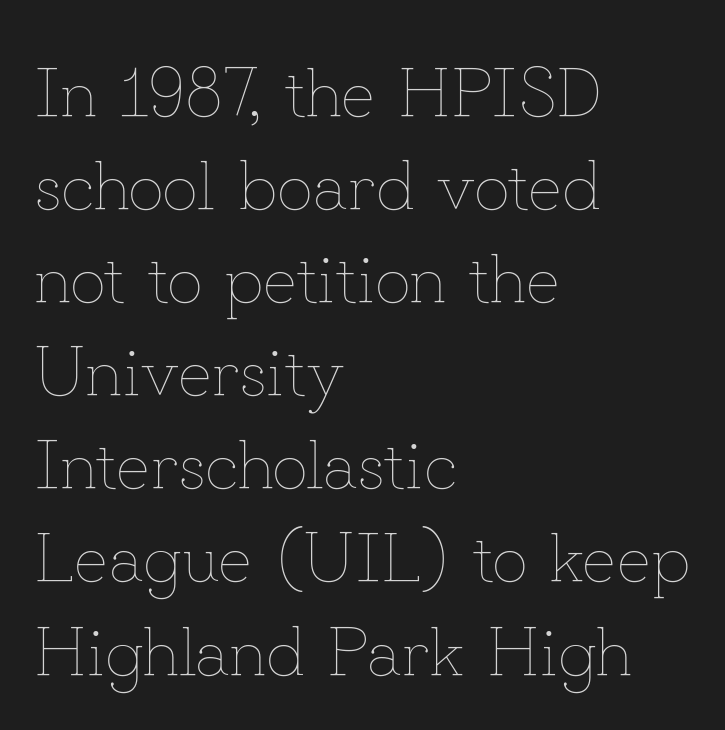
{"italic": "no", "bold": "no", "weight": "thin", "width": "normal", "stroke_contrast": "low", "x_height": "small", "monospaced": "no", "underline": "no", "align": "left", "line_spacing": "normal", "line_spacing_ratio": 1.33, "letter_spacing": "normal", "letter_spacing_em": 0.0, "glyph_px": 70}
